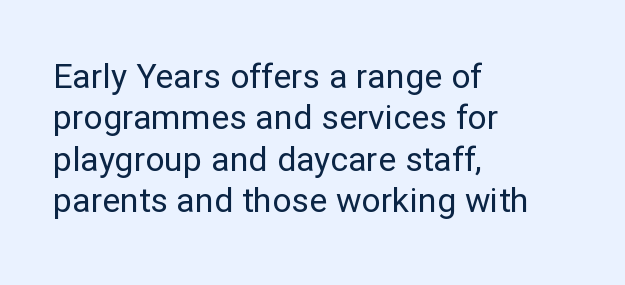
{"serif": "no", "italic": "no", "bold": "no", "weight": "regular", "width": "normal", "stroke_contrast": "low", "x_height": "medium", "monospaced": "no", "underline": "no", "align": "left", "line_spacing_ratio": 1.22, "letter_spacing": "normal", "letter_spacing_em": 0.0, "glyph_px": 34}
